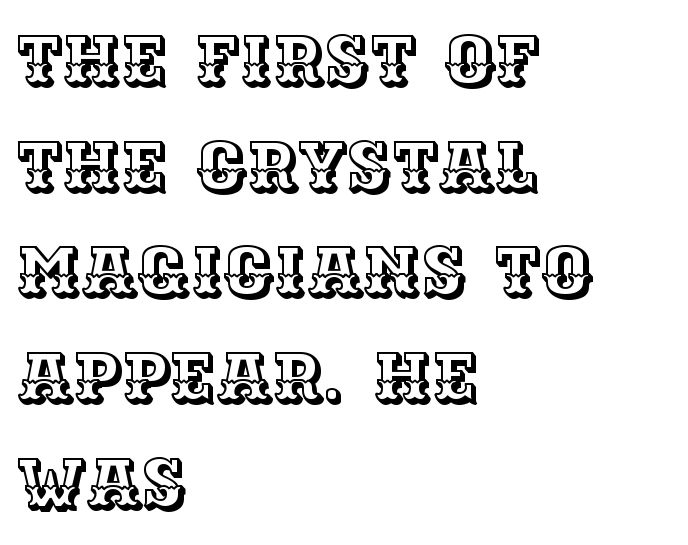
The image shows 70 px text type, upright; set left-aligned, normal line spacing (1.51x), normal letter spacing, not underlined; a large x-height.
